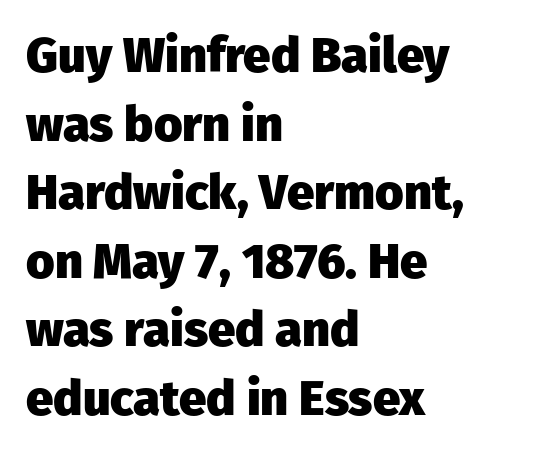
Q: Is the text bold? A: Yes.
Q: Is the text italic (slanted)? A: No, it is upright.
Q: Is the typeface a serif or a sans-serif typeface? A: Sans-serif.
Q: Is the text underlined? A: No.
Q: How is the paragraph aligned? A: Left-aligned.
Q: Is the spacing between letters normal or unusually wide? A: Normal.
Q: Is the spacing between lines tight, normal or loose? A: Normal.
Q: Width (condensed, normal, or wide)? A: Normal.
Q: Stroke contrast? A: Low.
Q: x-height? A: Medium.
Q: Monospaced? A: No.
